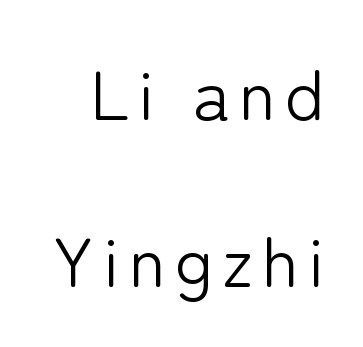
{"serif": "no", "italic": "no", "bold": "no", "weight": "light", "width": "normal", "stroke_contrast": "low", "x_height": "medium", "monospaced": "no", "underline": "no", "line_spacing": "loose", "line_spacing_ratio": 2.39, "glyph_px": 70}
